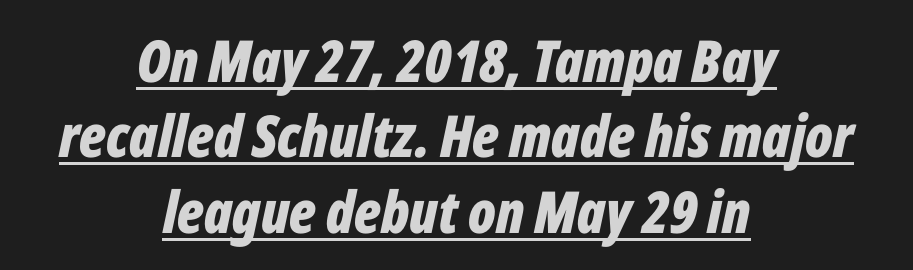
{"italic": "yes", "lean": "right", "slant_degrees": 12, "bold": "yes", "weight": "bold", "width": "condensed", "stroke_contrast": "low", "x_height": "medium", "monospaced": "no", "underline": "yes", "align": "center", "line_spacing": "normal", "line_spacing_ratio": 1.3, "letter_spacing": "normal", "letter_spacing_em": 0.0, "glyph_px": 58}
